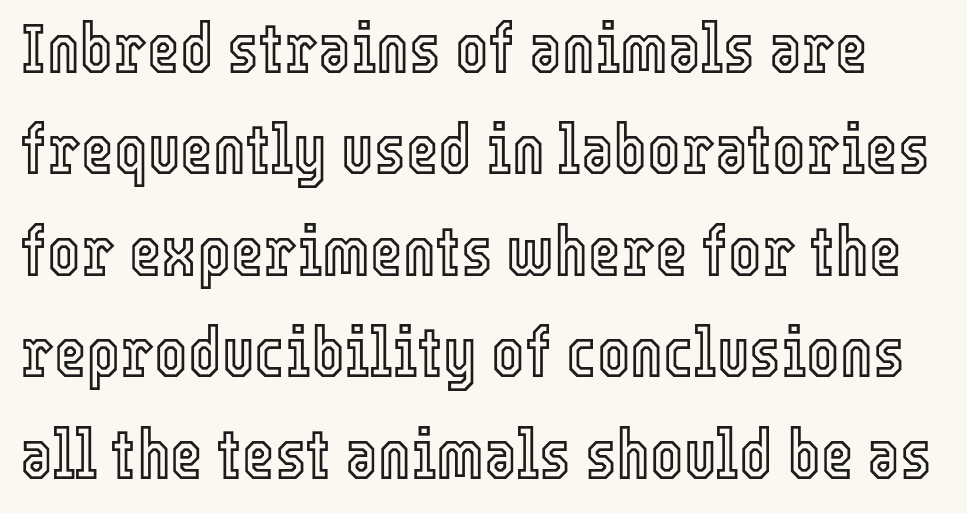
{"italic": "no", "width": "condensed", "x_height": "medium", "monospaced": "no", "underline": "no", "line_spacing": "normal", "line_spacing_ratio": 1.45, "letter_spacing": "normal", "letter_spacing_em": 0.0, "glyph_px": 70}
